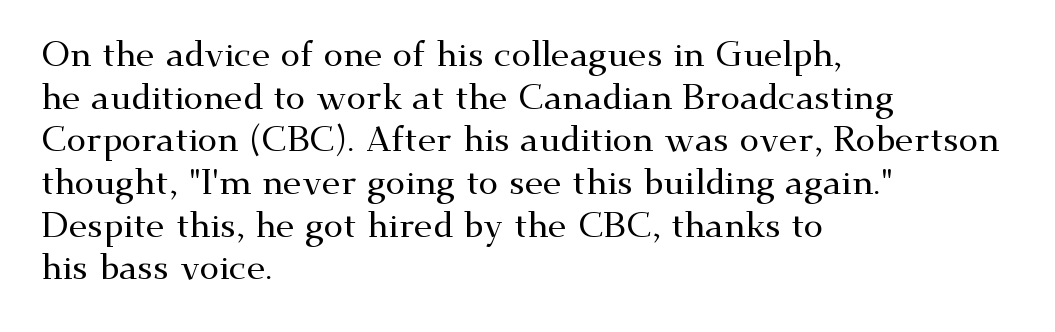
{"serif": "yes", "italic": "no", "width": "wide", "stroke_contrast": "medium", "x_height": "small", "monospaced": "no", "underline": "no", "align": "left", "line_spacing_ratio": 1.22, "letter_spacing": "normal", "letter_spacing_em": 0.0, "glyph_px": 35}
